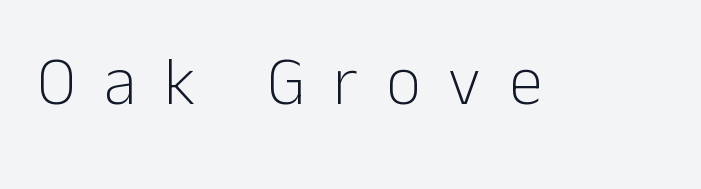
Q: Is the text bold? A: No.
Q: Is the text italic (slanted)? A: No, it is upright.
Q: Is the typeface a serif or a sans-serif typeface? A: Sans-serif.
Q: Is the text underlined? A: No.
Q: Is the spacing between letters normal or unusually wide? A: Unusually wide.
Q: Width (condensed, normal, or wide)? A: Normal.
Q: Stroke contrast? A: Low.
Q: x-height? A: Medium.
Q: Monospaced? A: No.
